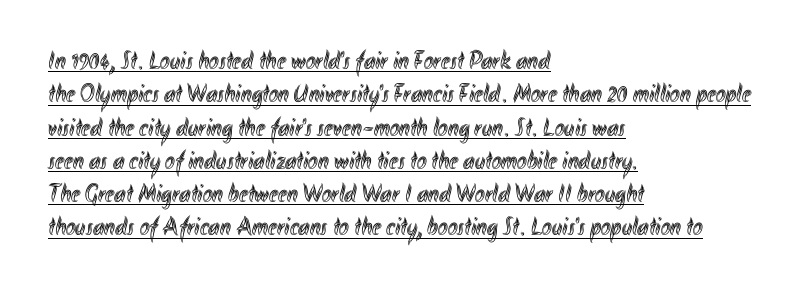
Q: Is the text italic (slanted)? A: Yes.
Q: Is the text underlined? A: Yes.
Q: How is the paragraph aligned? A: Left-aligned.
Q: Is the spacing between letters normal or unusually wide? A: Normal.
Q: Is the spacing between lines tight, normal or loose? A: Normal.
